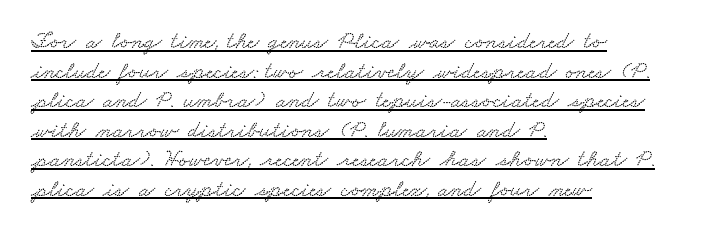
Q: Is the text underlined? A: Yes.
Q: How is the paragraph aligned? A: Left-aligned.
Q: Is the spacing between letters normal or unusually wide? A: Normal.
